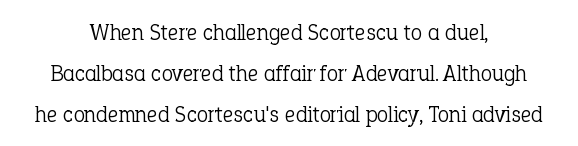
The gaps between neighbouring characters are ordinary and unremarkable. Designer's note — italics off, roman on. A clean baseline with only descenders dipping below it. The letterforms sit at book weight or below.
